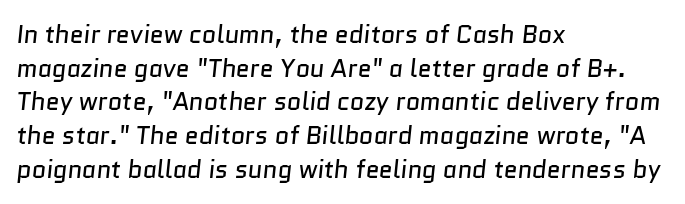
Q: Is the text bold? A: No.
Q: Is the text underlined? A: No.
Q: How is the paragraph aligned? A: Left-aligned.
Q: Is the spacing between letters normal or unusually wide? A: Normal.
Q: Is the spacing between lines tight, normal or loose? A: Normal.
